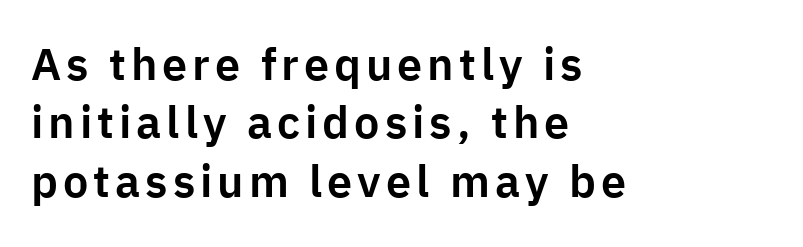
{"serif": "no", "italic": "no", "width": "normal", "stroke_contrast": "low", "x_height": "medium", "monospaced": "no", "underline": "no", "align": "left", "line_spacing": "normal", "line_spacing_ratio": 1.3, "glyph_px": 45}
